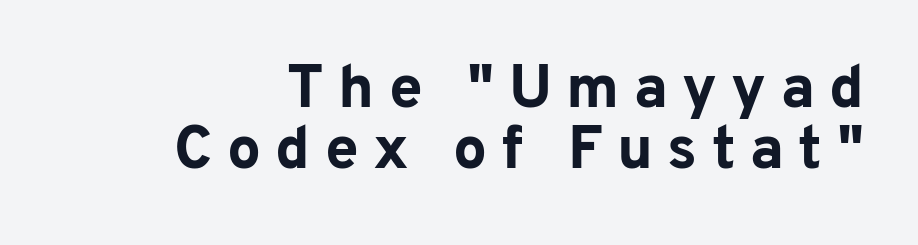
The image shows 60 px bold sans-serif type, upright; set tight line spacing (1.01x), unusually wide letter spacing (+0.24 em), not underlined; low stroke contrast and a medium x-height.
